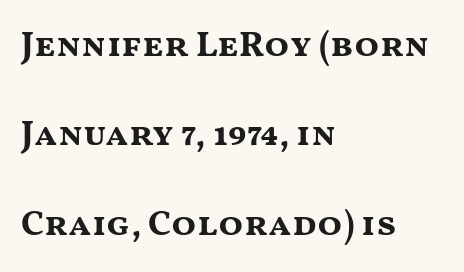
{"serif": "no", "italic": "no", "bold": "yes", "weight": "bold", "width": "wide", "stroke_contrast": "medium", "x_height": "medium", "monospaced": "no", "underline": "no", "align": "left", "line_spacing": "loose", "line_spacing_ratio": 2.48, "letter_spacing": "normal", "letter_spacing_em": 0.0, "glyph_px": 36}
